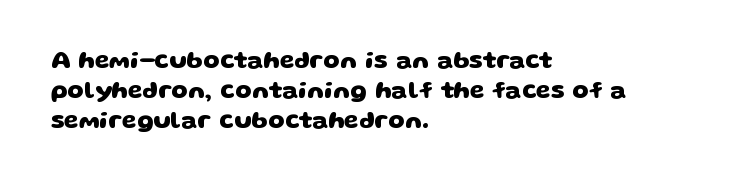
Q: Is the text bold? A: Yes.
Q: Is the text underlined? A: No.
Q: How is the paragraph aligned? A: Left-aligned.
Q: Is the spacing between letters normal or unusually wide? A: Normal.
Q: Is the spacing between lines tight, normal or loose? A: Normal.
